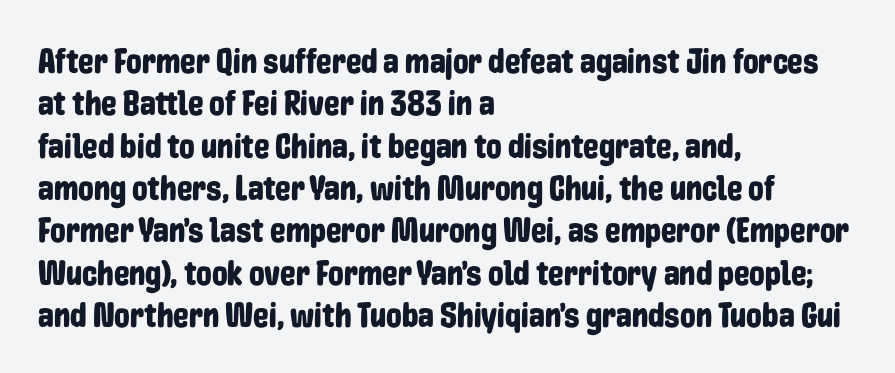
{"serif": "no", "italic": "no", "width": "condensed", "stroke_contrast": "low", "x_height": "medium", "monospaced": "no", "underline": "no", "align": "left", "line_spacing_ratio": 1.21, "letter_spacing": "normal", "letter_spacing_em": 0.0, "glyph_px": 35}
